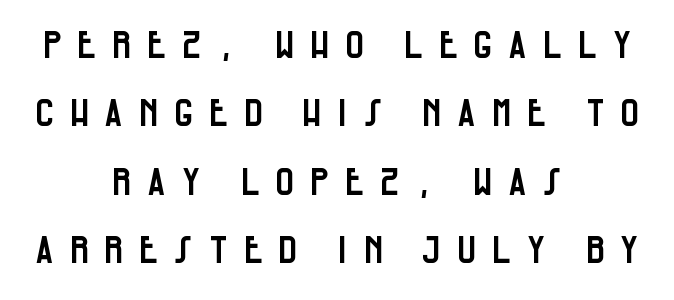
The passage is arranged like a title page — every line centered. You can tell it's not italic because the verticals are truly vertical. Each row of text sits above clean, open space. This sample uses a sans-serif face. Varying glyph widths throughout — classic text-font behaviour. Compared with typical body copy, the letter spacing here is much looser.
